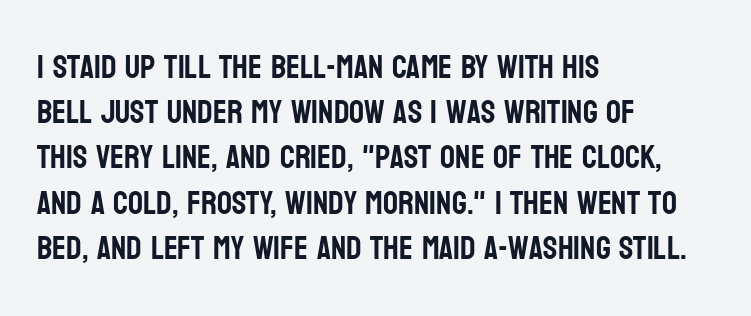
{"serif": "no", "italic": "no", "width": "condensed", "stroke_contrast": "low", "x_height": "large", "monospaced": "no", "underline": "no", "align": "left", "line_spacing": "normal", "line_spacing_ratio": 1.37, "letter_spacing": "normal", "letter_spacing_em": 0.0, "glyph_px": 33}
